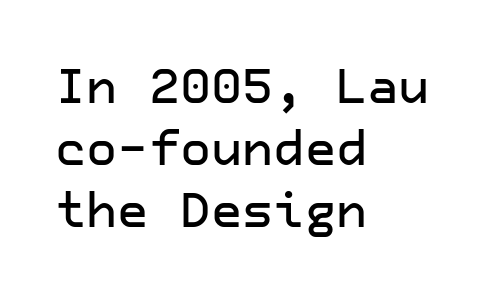
{"serif": "no", "italic": "no", "width": "normal", "stroke_contrast": "low", "x_height": "medium", "underline": "no", "align": "left", "line_spacing": "normal", "line_spacing_ratio": 1.29, "letter_spacing": "normal", "letter_spacing_em": 0.0, "glyph_px": 48}
